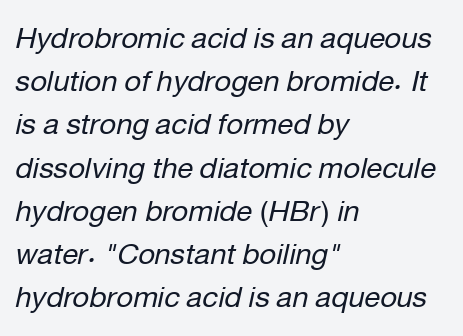
The image shows 29 px regular-weight type, italic (leaning right); set left-aligned, normal line spacing (1.49x), normal letter spacing, not underlined; low stroke contrast and a medium x-height.
